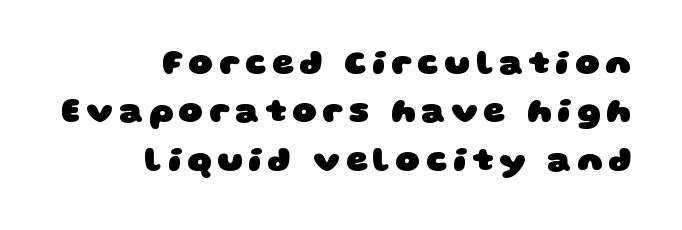
Q: Is the text bold? A: Yes.
Q: Is the typeface a serif or a sans-serif typeface? A: Sans-serif.
Q: Is the text underlined? A: No.
Q: How is the paragraph aligned? A: Right-aligned.
Q: Is the spacing between lines tight, normal or loose? A: Normal.
Q: Width (condensed, normal, or wide)? A: Wide.
Q: Stroke contrast? A: Low.
Q: x-height? A: Large.
Q: Monospaced? A: No.
